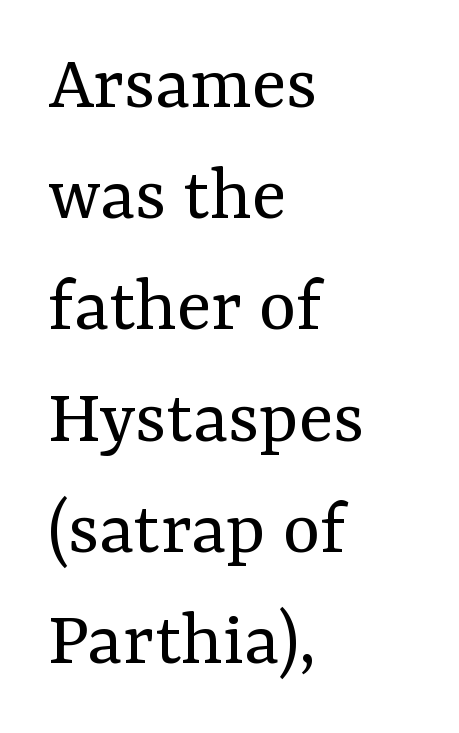
The image shows 80 px regular-weight serif type, upright; set left-aligned, normal line spacing (1.39x), normal letter spacing, not underlined; medium stroke contrast and a medium x-height.
